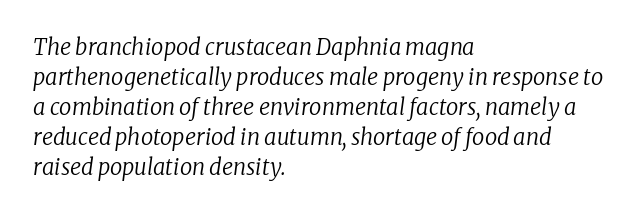
The image shows 22 px text type, italic (leaning right); set left-aligned, normal line spacing (1.36x), normal letter spacing, not underlined.
